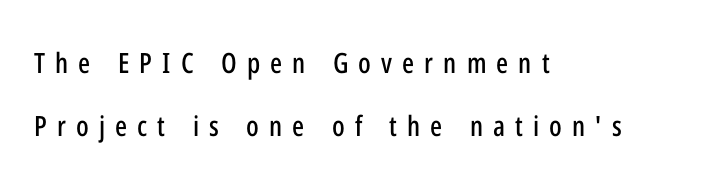
Q: Is the text italic (slanted)? A: No, it is upright.
Q: Is the typeface a serif or a sans-serif typeface? A: Sans-serif.
Q: Is the text underlined? A: No.
Q: How is the paragraph aligned? A: Left-aligned.
Q: Is the spacing between letters normal or unusually wide? A: Unusually wide.
Q: Is the spacing between lines tight, normal or loose? A: Loose.
Q: Width (condensed, normal, or wide)? A: Condensed.
Q: Stroke contrast? A: Low.
Q: x-height? A: Medium.
Q: Monospaced? A: No.
